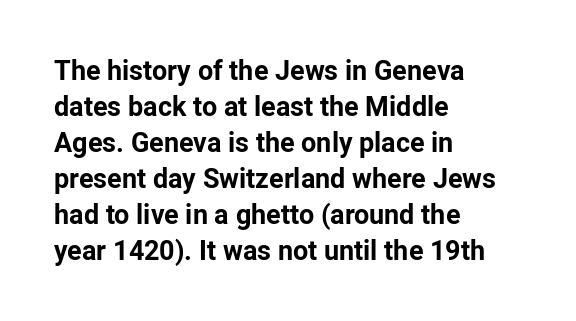
The image shows 27 px bold type, upright; set left-aligned, normal line spacing (1.33x), normal letter spacing, not underlined.
